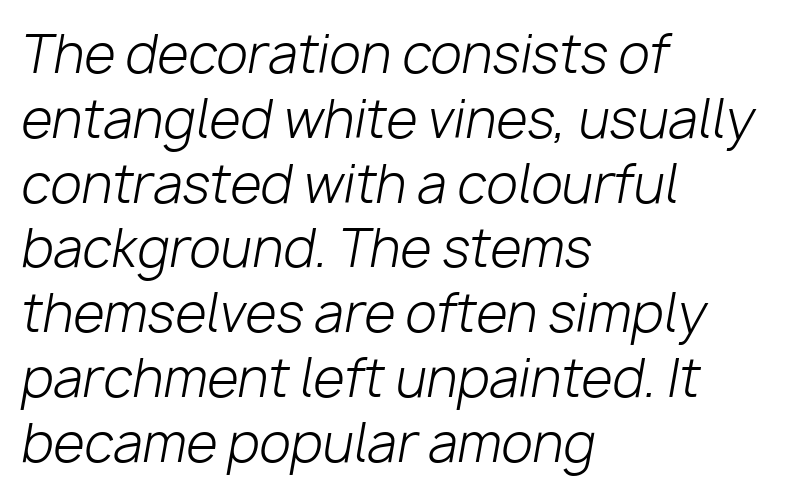
{"italic": "yes", "lean": "right", "slant_degrees": 10, "bold": "no", "weight": "light", "width": "normal", "stroke_contrast": "low", "x_height": "medium", "monospaced": "no", "underline": "no", "align": "left", "line_spacing": "normal", "line_spacing_ratio": 1.27, "letter_spacing": "normal", "letter_spacing_em": 0.0, "glyph_px": 51}
